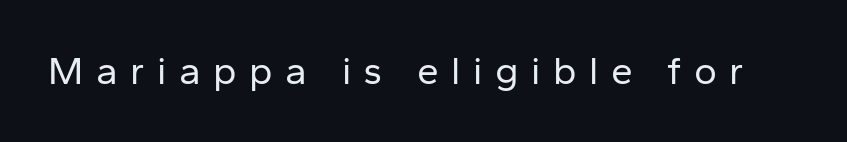
{"serif": "no", "italic": "no", "bold": "no", "weight": "regular", "width": "normal", "stroke_contrast": "low", "x_height": "medium", "monospaced": "no", "underline": "no", "letter_spacing": "wide", "letter_spacing_em": 0.32, "glyph_px": 39}
